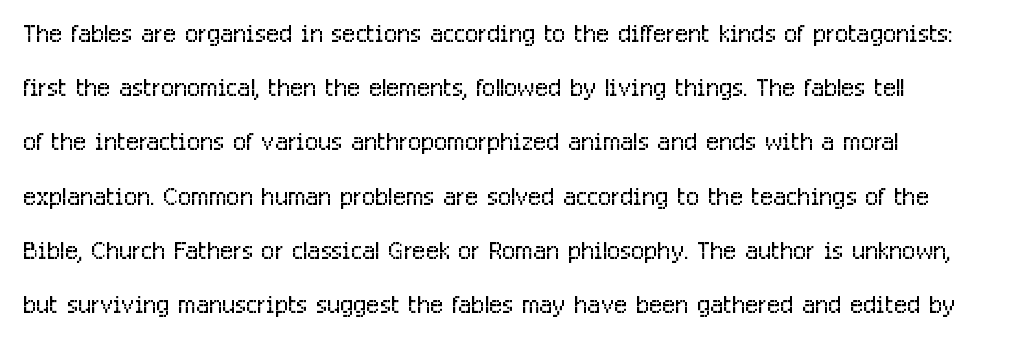
The image shows 35 px light, condensed sans-serif type, upright; set left-aligned, normal line spacing (1.55x), normal letter spacing, not underlined; low stroke contrast and a medium x-height.
